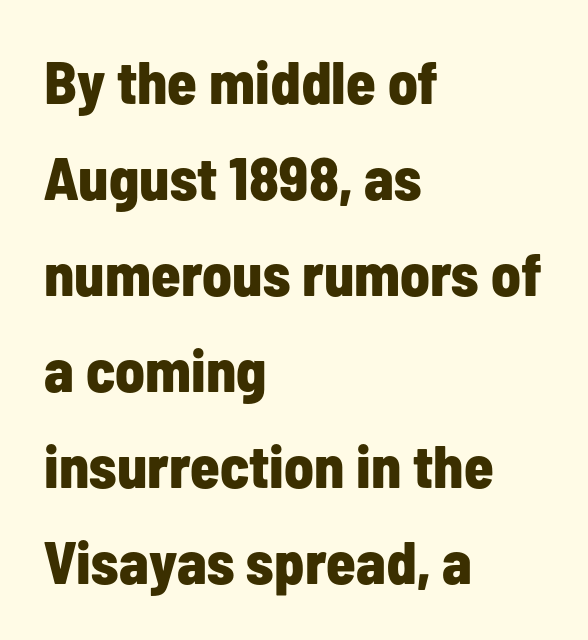
{"serif": "no", "italic": "no", "bold": "yes", "weight": "bold", "width": "condensed", "stroke_contrast": "low", "x_height": "medium", "monospaced": "no", "underline": "no", "align": "left", "line_spacing": "normal", "line_spacing_ratio": 1.6, "letter_spacing": "normal", "letter_spacing_em": 0.0, "glyph_px": 60}
